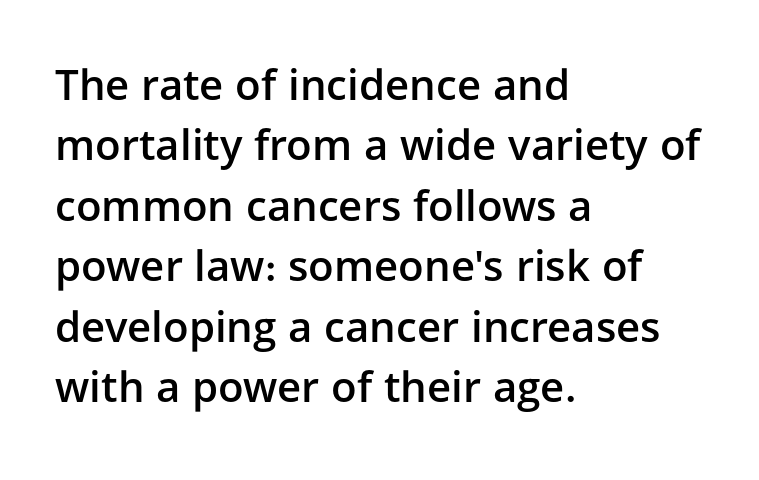
A clean baseline with only descenders dipping below it. Type style note: lacks serifs. The type is set solid horizontally, with unmodified tracking. Interline gaps are of average width in this sample. Nope, not italic — everything's standing straight. Heft: intermediate — a semibold.
